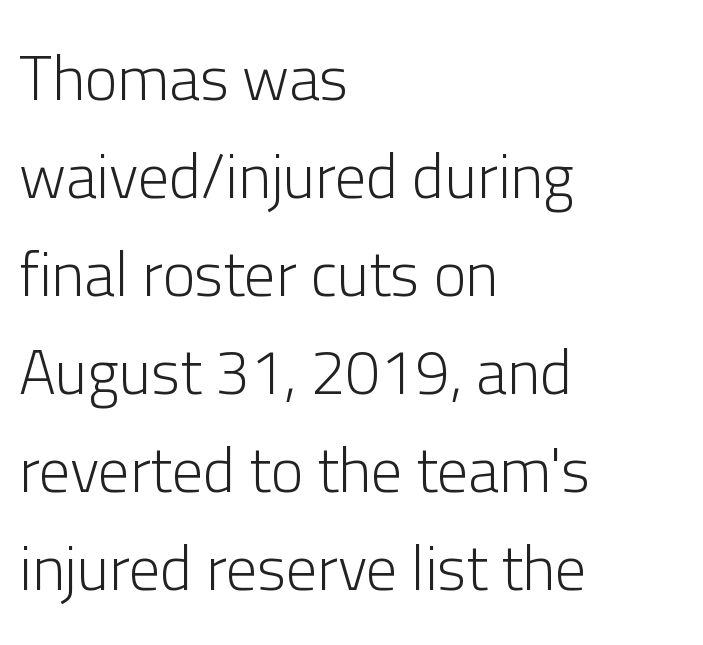
Q: Is the text bold? A: No.
Q: Is the text italic (slanted)? A: No, it is upright.
Q: Is the typeface a serif or a sans-serif typeface? A: Sans-serif.
Q: Is the text underlined? A: No.
Q: How is the paragraph aligned? A: Left-aligned.
Q: Is the spacing between letters normal or unusually wide? A: Normal.
Q: Is the spacing between lines tight, normal or loose? A: Normal.
Q: Width (condensed, normal, or wide)? A: Normal.
Q: Stroke contrast? A: Low.
Q: x-height? A: Medium.
Q: Monospaced? A: No.
